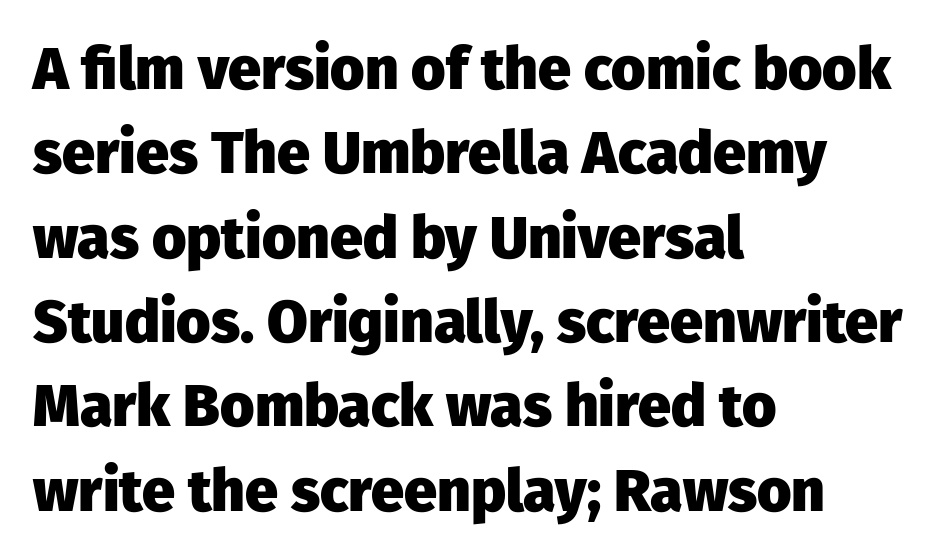
The image shows 59 px heavy sans-serif type, upright; set left-aligned, normal line spacing (1.43x), normal letter spacing, not underlined; low stroke contrast and a medium x-height.
